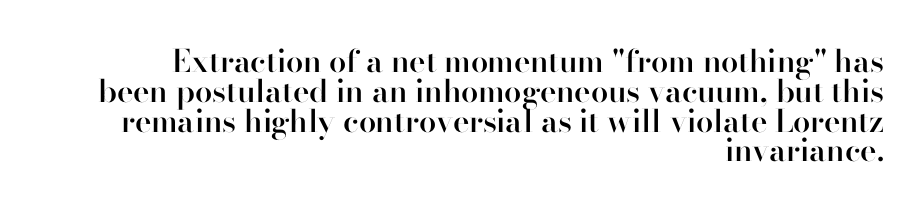
The image shows 31 px semibold sans-serif type, upright; set right-aligned, tight line spacing (0.96x), normal letter spacing, not underlined; high stroke contrast and a small x-height.
